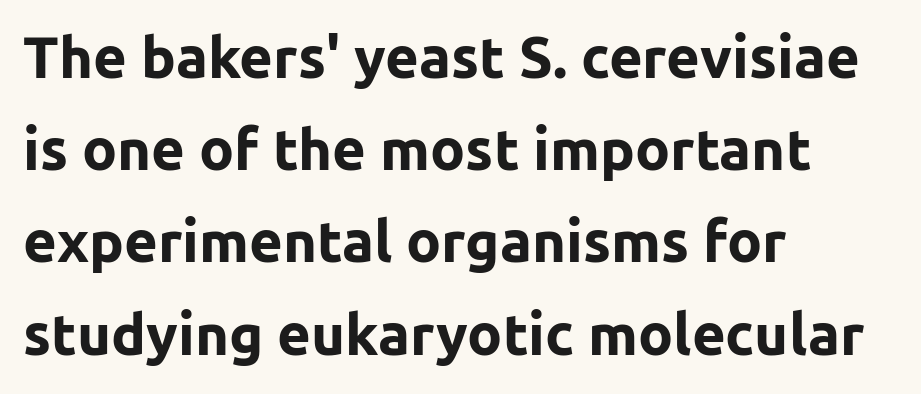
Is this a fixed-width face? No — the glyphs have proportional, varying widths. Short note: letters normally spaced. The passage shown is typeset with a sans-serif family. Designer's note — italics off, roman on. Reading down the block, your eye returns to a fixed left position each line. Type without underlining.
